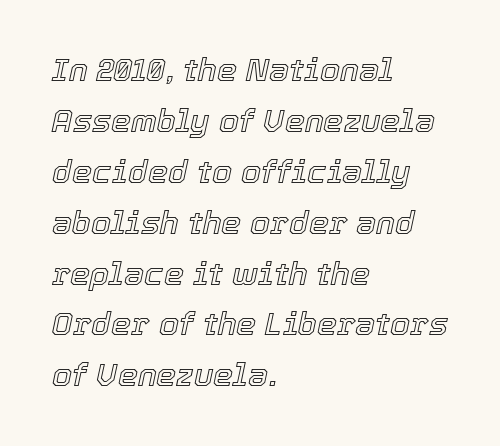
Default kerning and tracking; the words read as compact shapes. Baseline-to-baseline distance is the conventional proportion of letter height. The gap between lines stays unmarked. Reading down the block, your eye returns to a fixed left position each line. Think of a printed novel: that variable character pitch is what you see here.
